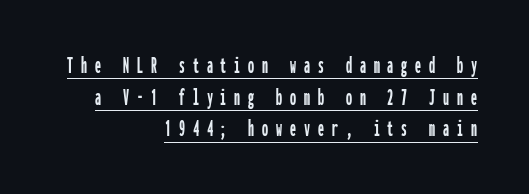
The image shows 24 px text type, upright; set right-aligned, normal line spacing (1.32x), unusually wide letter spacing (+0.33 em), underlined.
